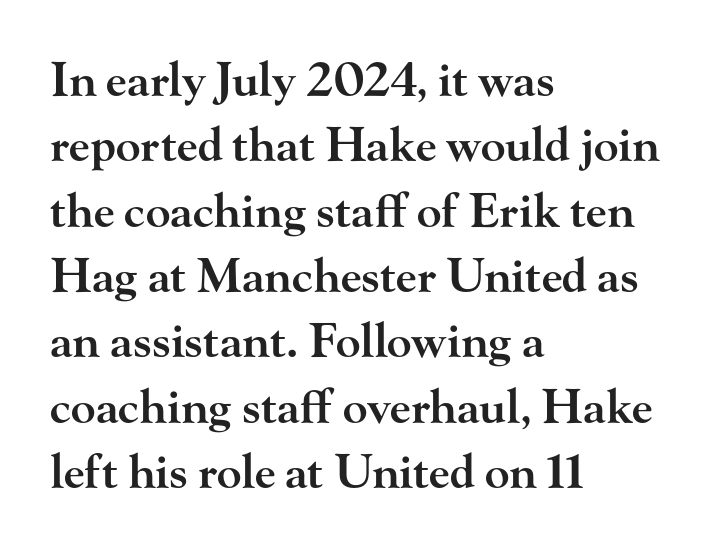
Q: Is the text bold? A: Semi-bold.
Q: Is the text italic (slanted)? A: No, it is upright.
Q: Is the typeface a serif or a sans-serif typeface? A: Serif.
Q: Is the text underlined? A: No.
Q: How is the paragraph aligned? A: Left-aligned.
Q: Is the spacing between letters normal or unusually wide? A: Normal.
Q: Is the spacing between lines tight, normal or loose? A: Normal.
Q: Width (condensed, normal, or wide)? A: Wide.
Q: Stroke contrast? A: High.
Q: x-height? A: Small.
Q: Monospaced? A: No.
